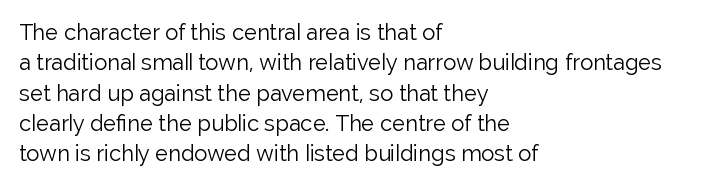
Q: Is the text bold? A: No.
Q: Is the text italic (slanted)? A: No, it is upright.
Q: Is the text underlined? A: No.
Q: How is the paragraph aligned? A: Left-aligned.
Q: Is the spacing between letters normal or unusually wide? A: Normal.
Q: Is the spacing between lines tight, normal or loose? A: Normal.
